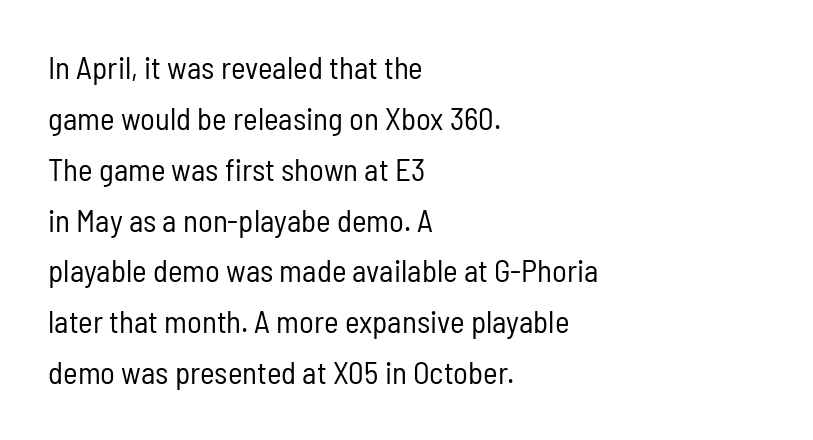
{"serif": "no", "italic": "no", "bold": "no", "weight": "regular", "width": "condensed", "stroke_contrast": "low", "x_height": "medium", "monospaced": "no", "underline": "no", "align": "left", "line_spacing": "normal", "line_spacing_ratio": 1.64, "letter_spacing": "normal", "letter_spacing_em": 0.0, "glyph_px": 31}
